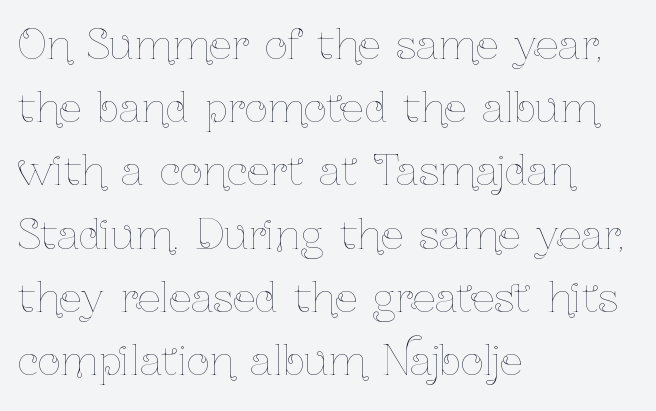
Q: Is the text bold? A: No.
Q: Is the text italic (slanted)? A: No, it is upright.
Q: Is the text underlined? A: No.
Q: How is the paragraph aligned? A: Left-aligned.
Q: Is the spacing between letters normal or unusually wide? A: Normal.
Q: Is the spacing between lines tight, normal or loose? A: Normal.
Q: Width (condensed, normal, or wide)? A: Condensed.
Q: Stroke contrast? A: Low.
Q: x-height? A: Medium.
Q: Monospaced? A: No.
